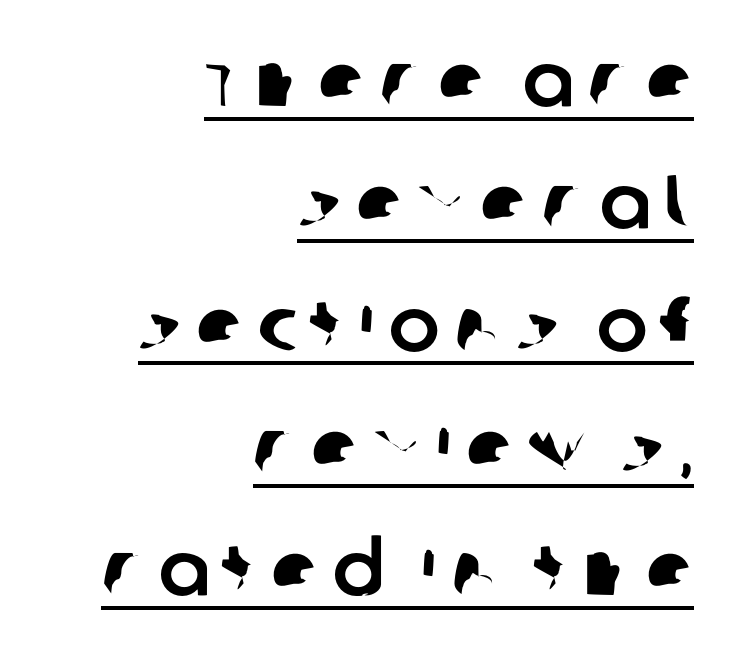
{"serif": "no", "width": "normal", "stroke_contrast": "low", "x_height": "large", "monospaced": "no", "underline": "yes", "align": "right", "line_spacing": "normal", "line_spacing_ratio": 1.61, "glyph_px": 76}
